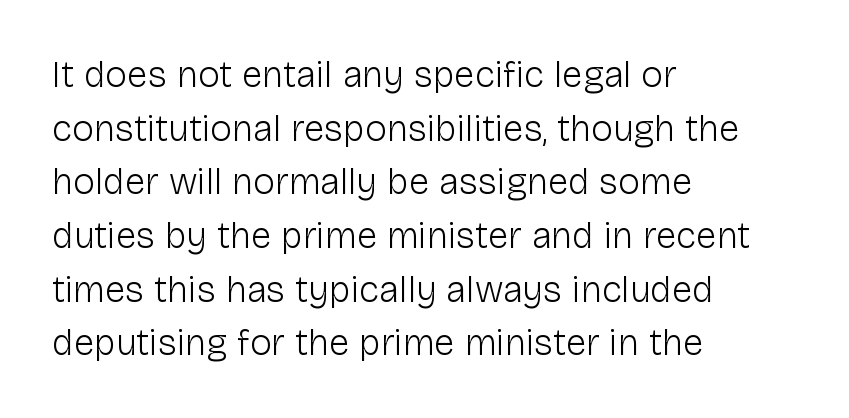
Has an underline been added? It has not. Looks like regular typesetting: each glyph gets only the width it needs. Compared with typical body copy, the letter spacing here is the same. One-word summary of the alignment: left. Stroke terminals: plain, sans-serif. A typesetter would mark this as roman, not italic.
